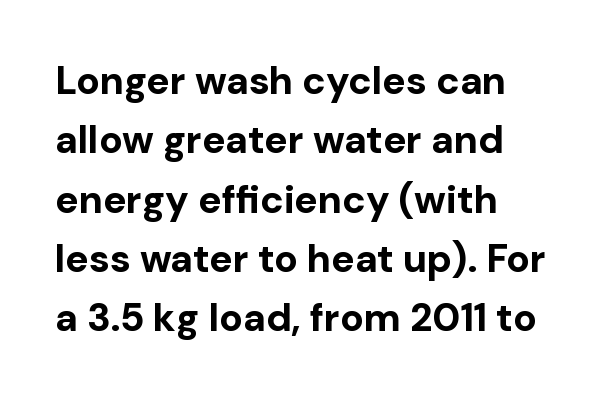
Q: Is the text bold? A: Yes.
Q: Is the text italic (slanted)? A: No, it is upright.
Q: Is the typeface a serif or a sans-serif typeface? A: Sans-serif.
Q: Is the text underlined? A: No.
Q: How is the paragraph aligned? A: Left-aligned.
Q: Is the spacing between letters normal or unusually wide? A: Normal.
Q: Is the spacing between lines tight, normal or loose? A: Normal.
Q: Width (condensed, normal, or wide)? A: Normal.
Q: Stroke contrast? A: Low.
Q: x-height? A: Medium.
Q: Monospaced? A: No.
